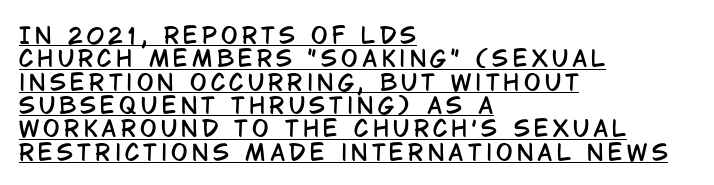
Q: Is the text italic (slanted)? A: No, it is upright.
Q: Is the text underlined? A: Yes.
Q: How is the paragraph aligned? A: Left-aligned.
Q: Is the spacing between lines tight, normal or loose? A: Tight.
